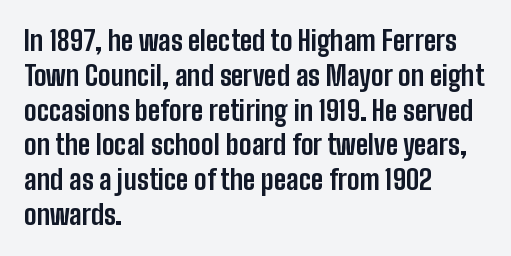
Q: Is the text bold? A: Yes.
Q: Is the text italic (slanted)? A: No, it is upright.
Q: Is the text underlined? A: No.
Q: How is the paragraph aligned? A: Left-aligned.
Q: Is the spacing between letters normal or unusually wide? A: Normal.
Q: Is the spacing between lines tight, normal or loose? A: Normal.
